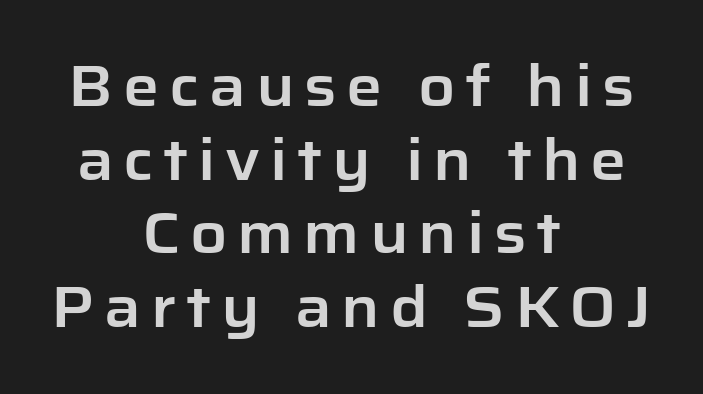
The image shows 57 px sans-serif type, upright; set centered, normal line spacing (1.29x), not underlined; low stroke contrast and a medium x-height.
